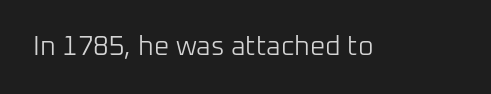
The image shows 27 px text type, upright; set normal letter spacing, not underlined.
